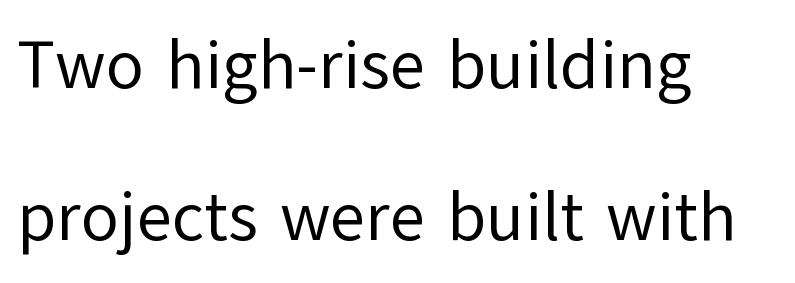
The letterforms sit at book weight or below. Students, note that the glyphs here touch the page at normal intervals. The lines in this sample share a left origin and differ only in where they stop. Grotesque or geometric, the face here clearly has no serifs. This sample uses an upright cut, with every glyph sitting square on the baseline. Students, observe: this is what heavily led, spacious text looks like.
